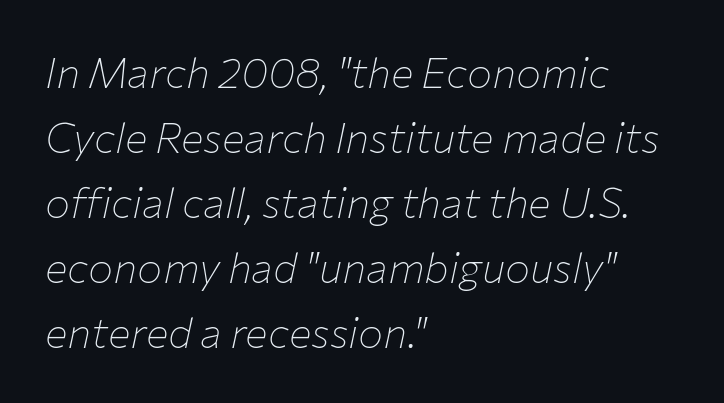
The rendering uses a moderate line-height, typical for paragraphs. This sample uses plain, unmodified letter spacing. No heavy texture on the line: the type isn't bold. The rendering uses natural spacing where letterforms have individual widths. Left-aligned paragraph, ragged on the right. Style check: oblique.
